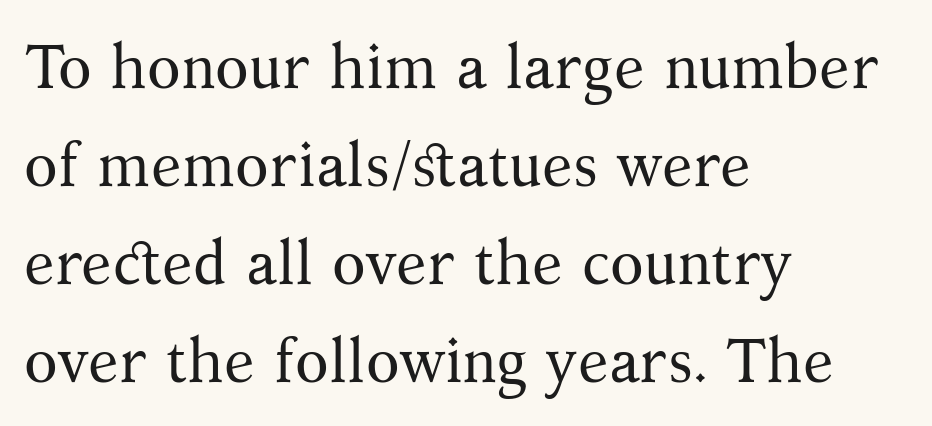
Unbolded letterforms with no extra heft. The rendering shows small feet on the letterforms — a serif design. Spacing verdict: proportional, widths tailored to each character. Every character sits straight up, as roman type does.
